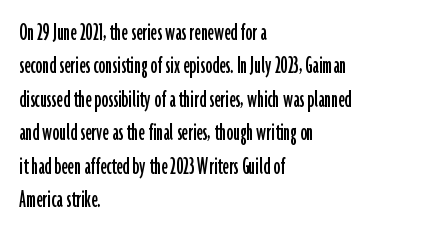
{"italic": "no", "underline": "no", "align": "left", "line_spacing_ratio": 1.24, "letter_spacing": "normal", "letter_spacing_em": 0.0, "glyph_px": 27}
